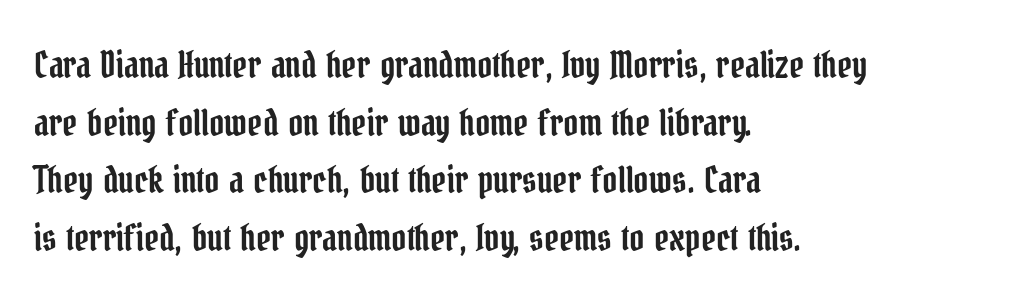
If you measured baseline to baseline, you'd find a middling distance. Letters rest on an invisible, unmarked baseline. Style check: upright. Typographically, this falls in the serif category. This rendering leaves character spacing at its baseline value.
